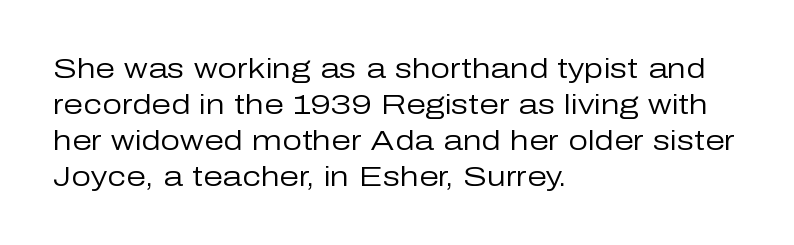
{"serif": "no", "italic": "no", "bold": "no", "weight": "regular", "width": "normal", "stroke_contrast": "low", "x_height": "medium", "monospaced": "no", "underline": "no", "align": "left", "line_spacing": "normal", "line_spacing_ratio": 1.28, "letter_spacing": "normal", "letter_spacing_em": 0.0, "glyph_px": 28}
